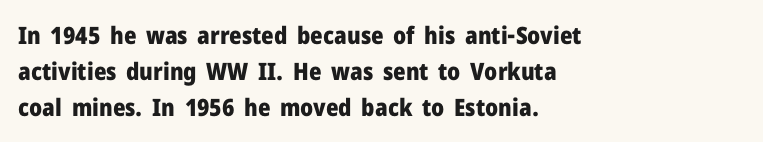
The image shows 24 px bold type, upright; set left-aligned, normal line spacing (1.5x), normal letter spacing, not underlined.
